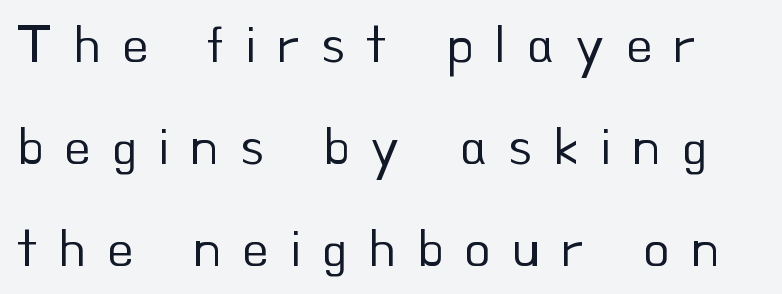
The image shows 54 px regular-weight sans-serif type, upright; set line spacing 1.89x, unusually wide letter spacing (+0.39 em), not underlined; low stroke contrast and a small x-height.
